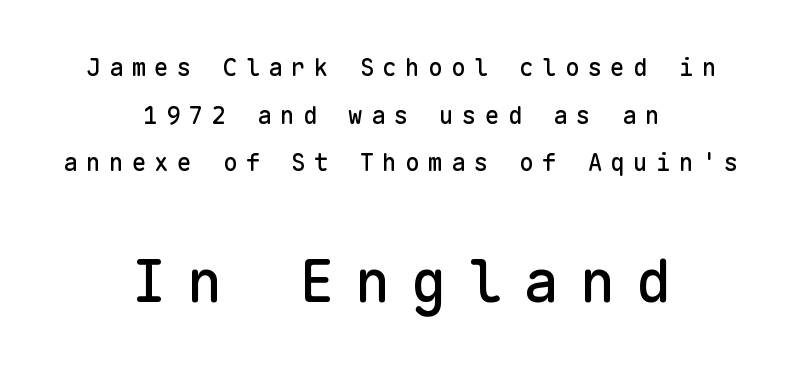
The image shows 59 px sans-serif type, upright, monospaced; set centered, loose line spacing (1.98x), unusually wide letter spacing (+0.35 em), not underlined; the second (bottom) block is 2.46x larger; low stroke contrast and a medium x-height.
